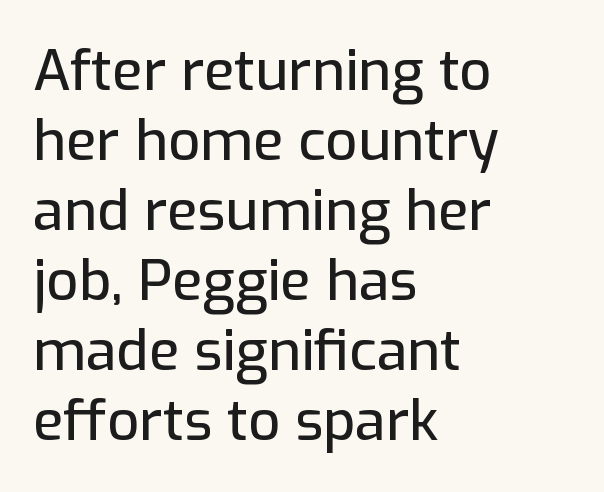
Default kerning and tracking; the words read as compact shapes. The rendering shows plain stroke endings on the letterforms — a sans-serif design. The letters stand straight up with perfectly vertical stems. The lines are quadded left.
